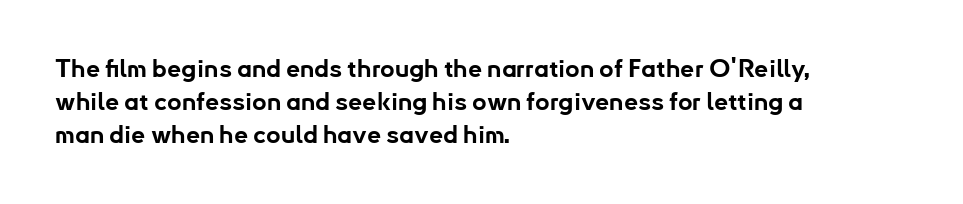
A full-strength bold gives these letters their thick strokes. The gaps between neighbouring characters are ordinary and unremarkable. The lines sit at an ordinary, default distance from one another. Descender tails drop into unmarked territory.
